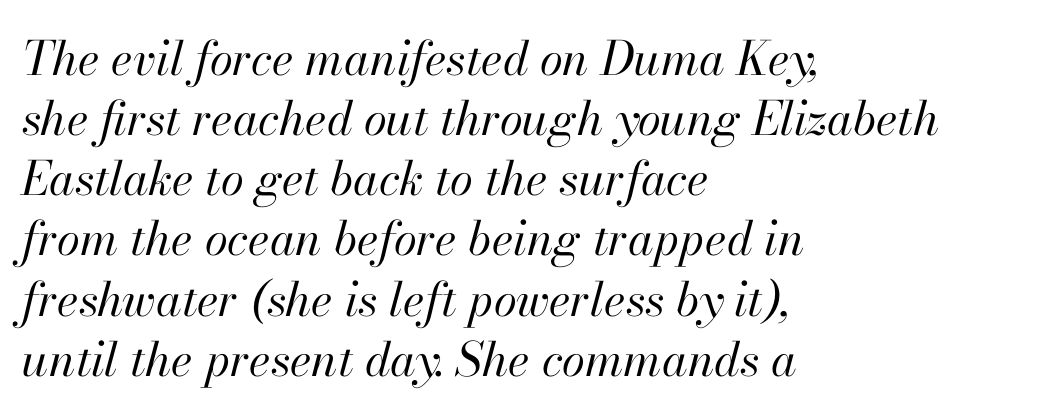
{"italic": "yes", "lean": "right", "slant_degrees": 13, "bold": "no", "weight": "regular", "width": "normal", "stroke_contrast": "high", "x_height": "small", "monospaced": "no", "underline": "no", "align": "left", "line_spacing": "normal", "line_spacing_ratio": 1.28, "letter_spacing": "normal", "letter_spacing_em": 0.0, "glyph_px": 47}
